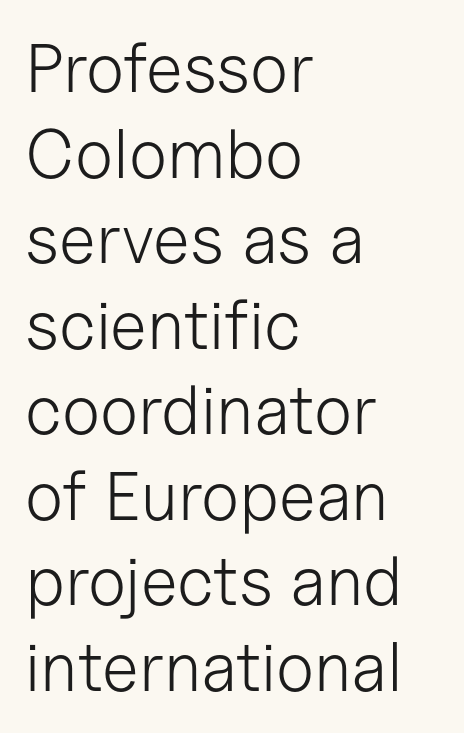
The image shows 69 px light sans-serif type, upright; set left-aligned, line spacing 1.24x, normal letter spacing, not underlined; low stroke contrast and a medium x-height.
